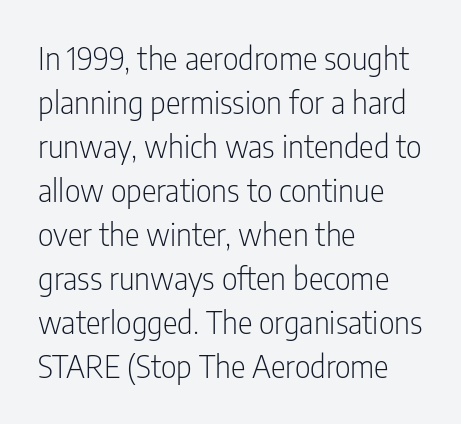
The image shows 31 px light, condensed sans-serif type, upright; set left-aligned, normal line spacing (1.42x), normal letter spacing, not underlined; low stroke contrast and a medium x-height.
